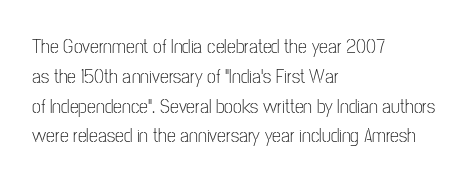
Rule under the text: the space is simply empty. Upright lettering throughout. This rendering leaves character spacing at its baseline value. If you drew a ruler down the left edge, every line would touch it. Is there much room between lines? A standard amount, neither cramped nor airy. This reads as an unemphasized weight, regular at the heaviest.
